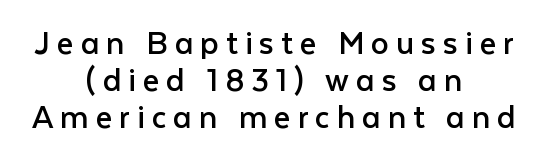
{"serif": "no", "italic": "no", "bold": "no", "weight": "regular", "width": "normal", "stroke_contrast": "low", "x_height": "medium", "monospaced": "no", "underline": "no", "align": "center", "line_spacing": "tight", "line_spacing_ratio": 1.03, "glyph_px": 36}
